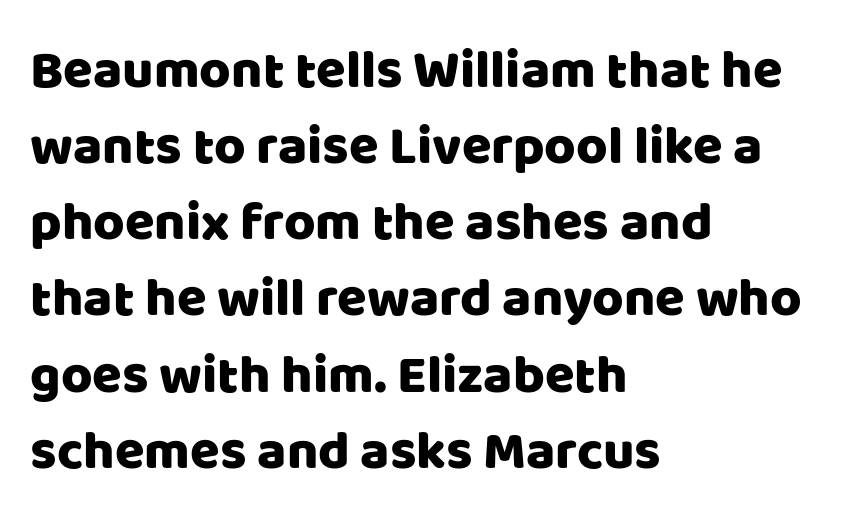
The glyphs are unaccompanied by any horizontal stroke below them. A sans-serif font was chosen for this passage. No extra tracking has been applied to these lines. Think of a printed novel: that variable character pitch is what you see here. Whoever set this chose a conventional vertical rhythm. This is the regular roman posture of the typeface.
